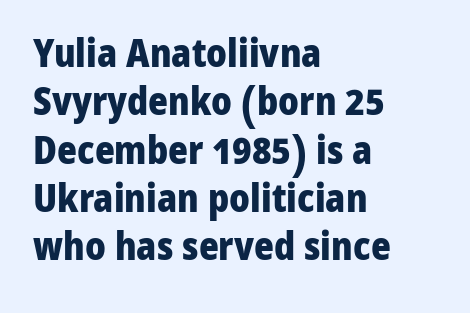
The image shows 38 px heavy sans-serif type, upright; set left-aligned, normal line spacing (1.27x), normal letter spacing, not underlined; low stroke contrast and a medium x-height.
